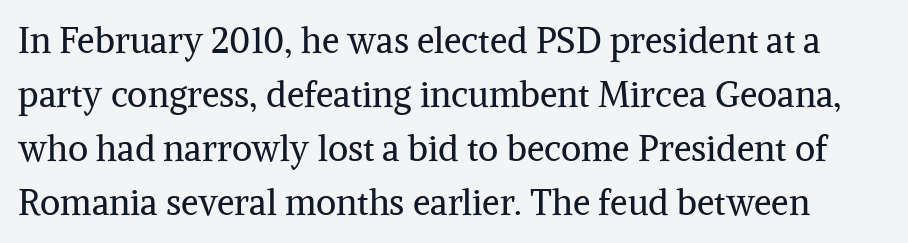
Descenders hang freely into open space. Rendered with straight, roman letterforms. The passage shown is not bold in any degree. The horizontal fit of the characters is conventional and even. Small tapered or slab feet sit at the stroke ends, so this counts as serif. Students, observe: this is what conventionally led text looks like.
